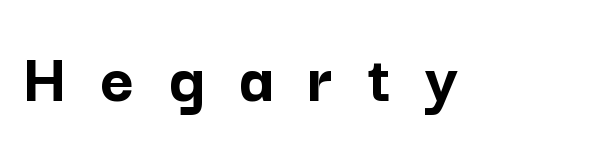
Q: Is the text bold? A: Yes.
Q: Is the text italic (slanted)? A: No, it is upright.
Q: Is the typeface a serif or a sans-serif typeface? A: Sans-serif.
Q: Is the text underlined? A: No.
Q: Is the spacing between letters normal or unusually wide? A: Unusually wide.
Q: Width (condensed, normal, or wide)? A: Normal.
Q: Stroke contrast? A: Low.
Q: x-height? A: Medium.
Q: Monospaced? A: No.
